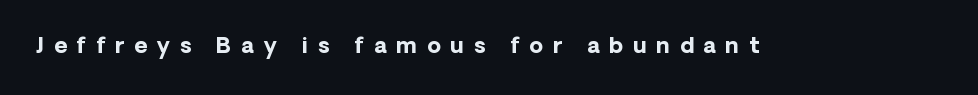
Q: Is the text bold? A: Yes.
Q: Is the text italic (slanted)? A: No, it is upright.
Q: Is the text underlined? A: No.
Q: Is the spacing between letters normal or unusually wide? A: Unusually wide.
